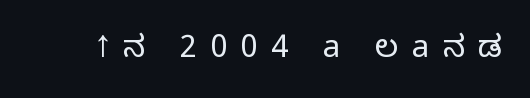
{"serif": "no", "italic": "no", "bold": "no", "weight": "light", "width": "normal", "stroke_contrast": "low", "x_height": "medium", "monospaced": "no", "underline": "no", "letter_spacing": "wide", "letter_spacing_em": 0.43, "glyph_px": 31}
